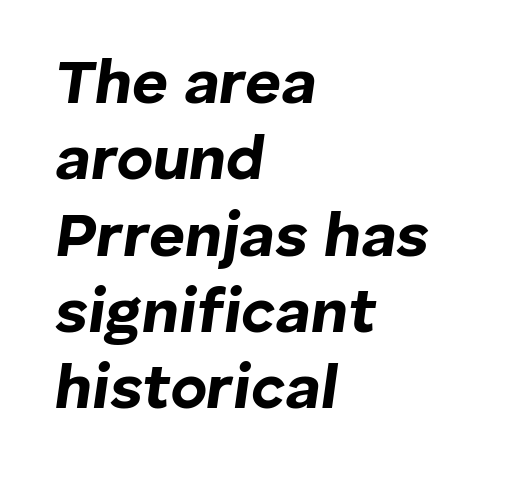
Q: Is the text bold? A: Yes.
Q: Is the text italic (slanted)? A: Yes, it leans right by about 8 degrees.
Q: Is the text underlined? A: No.
Q: How is the paragraph aligned? A: Left-aligned.
Q: Is the spacing between letters normal or unusually wide? A: Normal.
Q: Width (condensed, normal, or wide)? A: Normal.
Q: Stroke contrast? A: Low.
Q: x-height? A: Medium.
Q: Monospaced? A: No.
